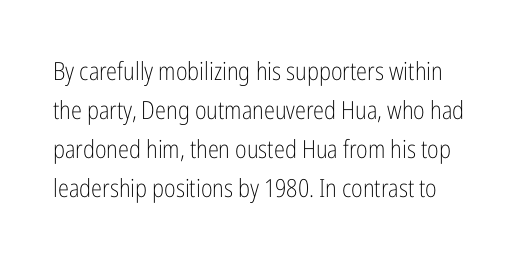
The image shows 25 px text type, upright; set normal line spacing (1.56x), normal letter spacing, not underlined.
